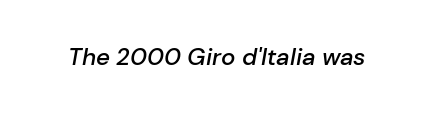
In terms of posture, this sample is oblique. The rendering keeps characters at their native spacing. The string is rendered with underlining switched off. Look at the stroke-to-counter ratio: somewhat heavy, a semibold.
